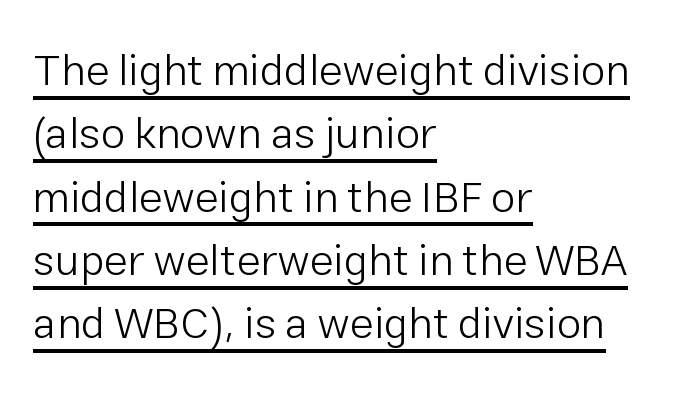
You could call the tracking neutral — neither tight nor loose. Are there feet on the stems? There aren't — it's a sans. Ink coverage per letter is moderate at most. Students, observe the line beneath the letters — that is underlining.
